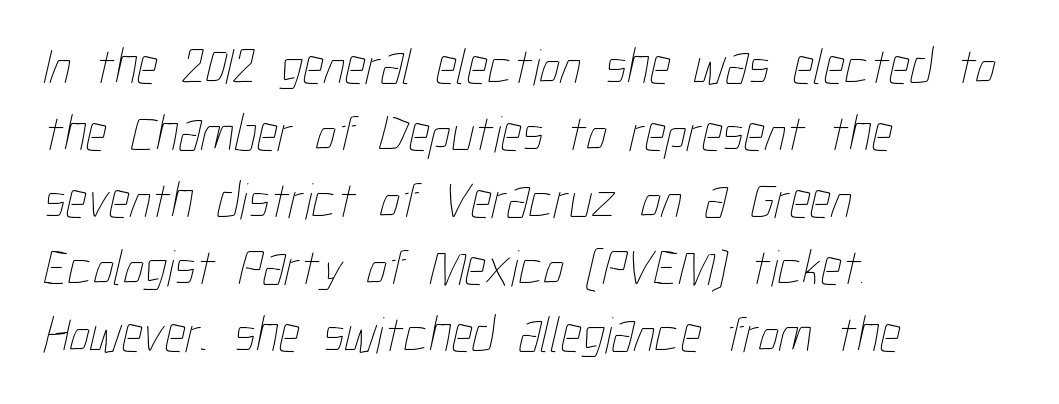
{"bold": "no", "weight": "thin", "width": "condensed", "stroke_contrast": "low", "x_height": "medium", "monospaced": "no", "underline": "no", "align": "left", "line_spacing": "normal", "line_spacing_ratio": 1.29, "letter_spacing": "normal", "letter_spacing_em": 0.0, "glyph_px": 52}
